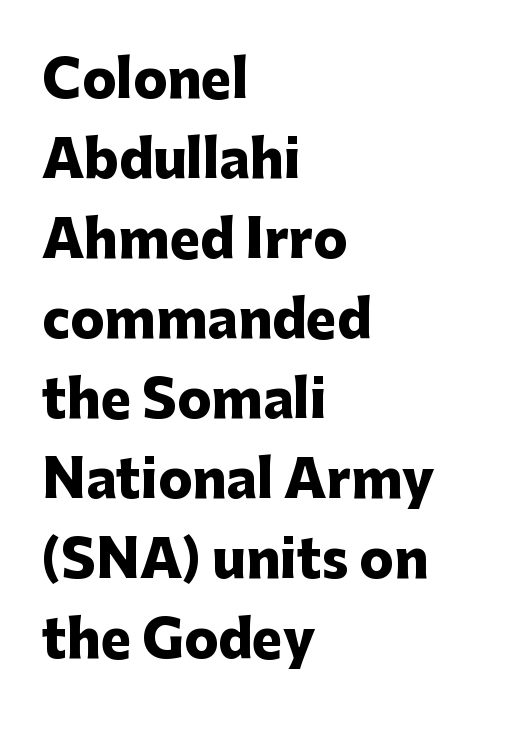
The area under the type is left untouched. In CSS terms this would be text-align: left. If you measured baseline to baseline, you'd find a middling distance. In terms of weight, the rendering is a true, heavy bold.
